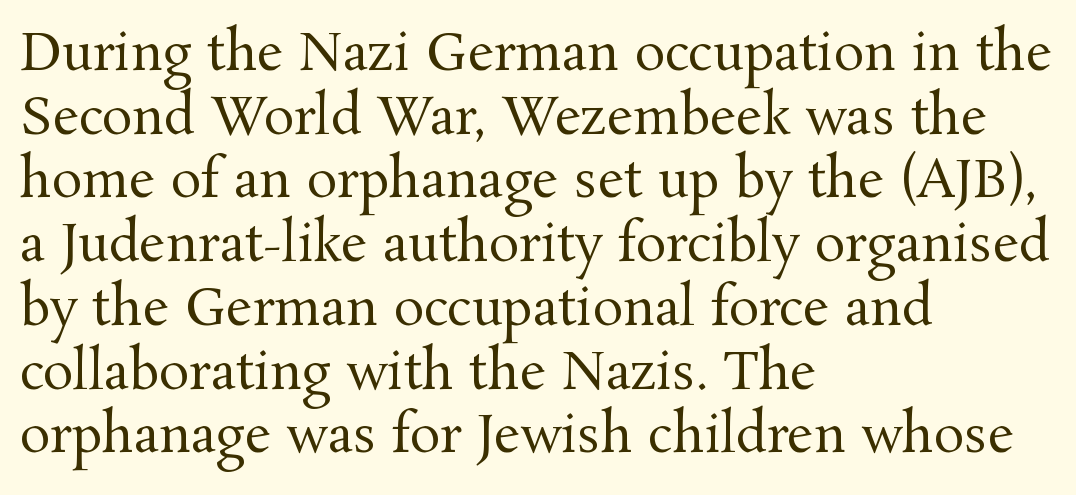
The tracking reads as untouched default to a designer's eye. When letters stand straight like this, we call the style roman or upright. Vertical spacing — default. The font family rendered here belongs to the serif group. Each letter keeps its own natural width here, so spacing adapts to shape.
